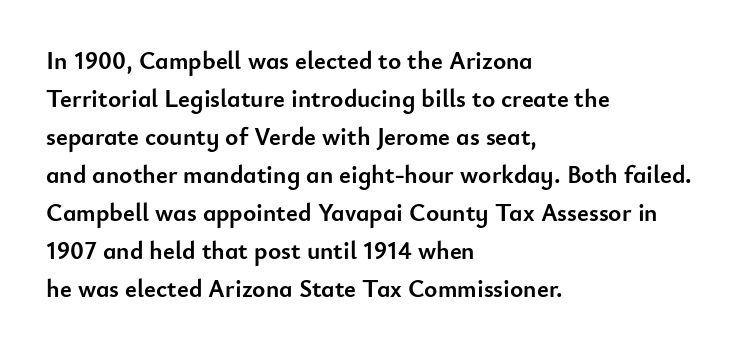
The image shows 25 px bold type, upright; set left-aligned, normal line spacing (1.52x), normal letter spacing, not underlined.
